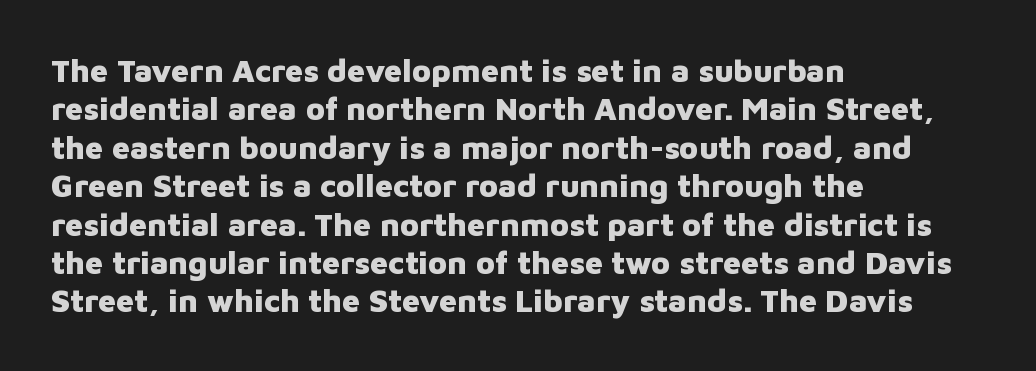
Think of a printed novel: that variable character pitch is what you see here. Each word holds together tightly as a unit, with standard inter-letter gaps. The rendering anchors every line to the left-hand side. Quick note: underline off. Compared with an ordinary text face, these strokes are far heavier — a full bold.
